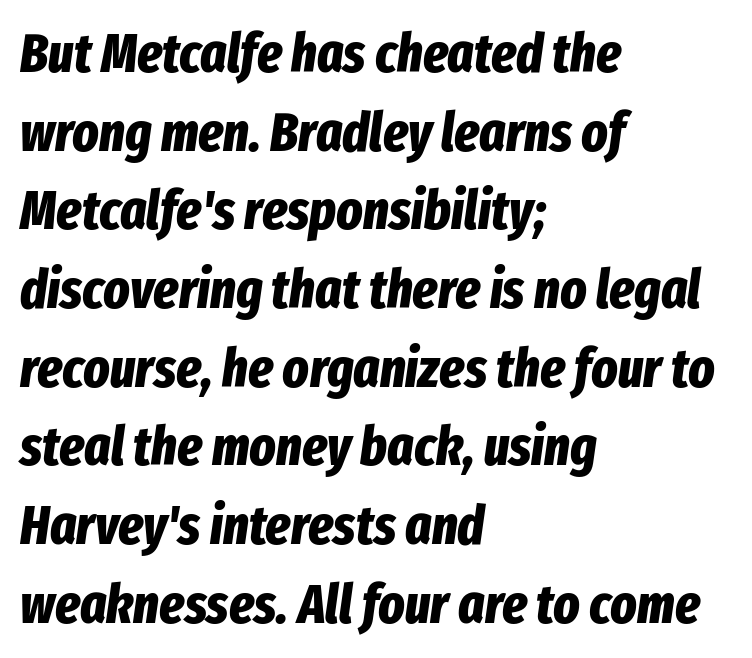
Q: Is the text bold? A: Yes.
Q: Is the text italic (slanted)? A: Yes, it leans right by about 8 degrees.
Q: Is the text underlined? A: No.
Q: How is the paragraph aligned? A: Left-aligned.
Q: Is the spacing between letters normal or unusually wide? A: Normal.
Q: Is the spacing between lines tight, normal or loose? A: Normal.
Q: Width (condensed, normal, or wide)? A: Condensed.
Q: Stroke contrast? A: Low.
Q: x-height? A: Medium.
Q: Monospaced? A: No.
